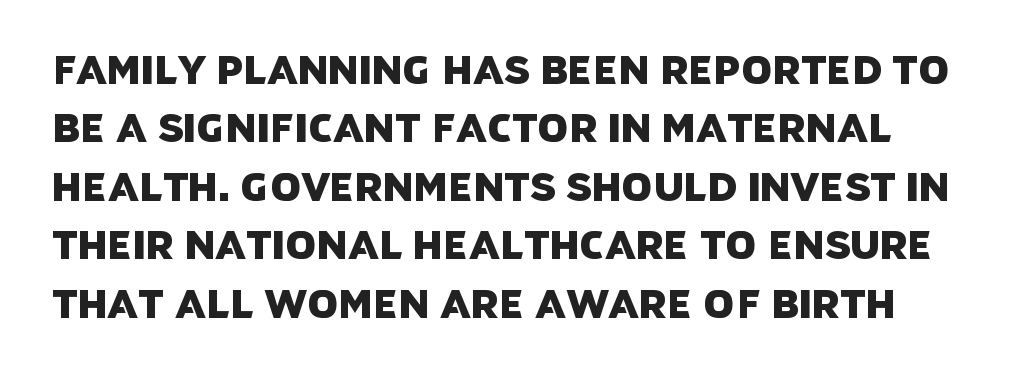
What stands out about the letter spacing? Nothing — it is the standard amount. Each new line begins a customary step beneath the previous one. Think of a printed novel: that variable character pitch is what you see here. Honestly, there is no underline to notice here at all. Regarding serifs, this sample does without them.
